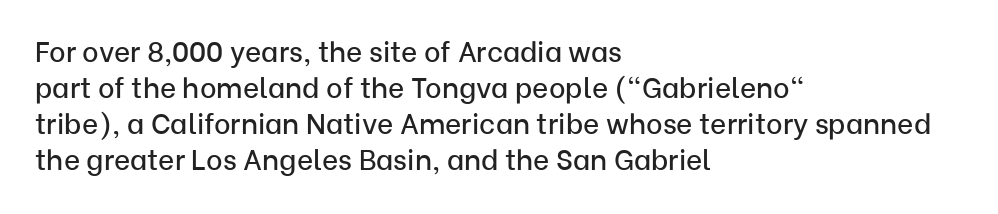
The image shows 28 px sans-serif type, upright; set left-aligned, normal line spacing (1.29x), normal letter spacing, not underlined; low stroke contrast and a medium x-height.
